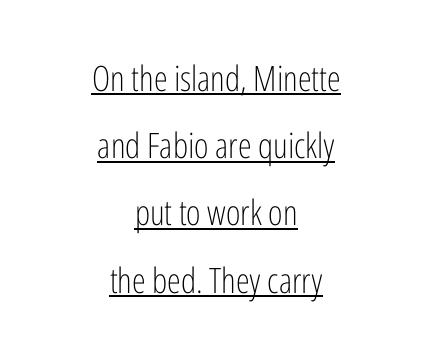
Q: Is the text bold? A: No.
Q: Is the text italic (slanted)? A: No, it is upright.
Q: Is the typeface a serif or a sans-serif typeface? A: Sans-serif.
Q: Is the text underlined? A: Yes.
Q: How is the paragraph aligned? A: Centered.
Q: Is the spacing between letters normal or unusually wide? A: Normal.
Q: Is the spacing between lines tight, normal or loose? A: Loose.
Q: Width (condensed, normal, or wide)? A: Condensed.
Q: Stroke contrast? A: Low.
Q: x-height? A: Medium.
Q: Monospaced? A: No.
